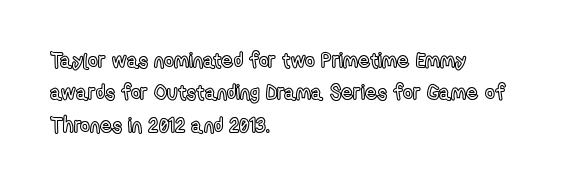
The image shows 21 px text type, upright; set left-aligned, normal line spacing (1.54x), normal letter spacing, not underlined.
